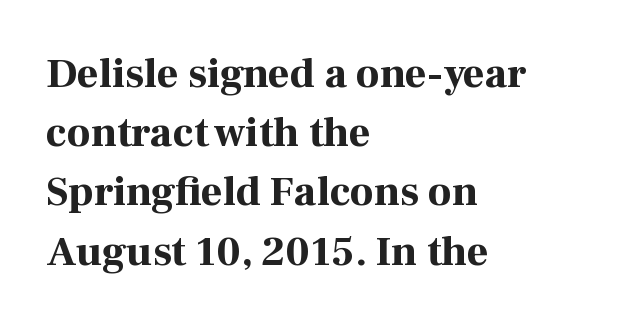
Q: Is the text bold? A: Yes.
Q: Is the text italic (slanted)? A: No, it is upright.
Q: Is the typeface a serif or a sans-serif typeface? A: Serif.
Q: Is the text underlined? A: No.
Q: How is the paragraph aligned? A: Left-aligned.
Q: Is the spacing between letters normal or unusually wide? A: Normal.
Q: Is the spacing between lines tight, normal or loose? A: Normal.
Q: Width (condensed, normal, or wide)? A: Normal.
Q: Stroke contrast? A: High.
Q: x-height? A: Medium.
Q: Monospaced? A: No.
